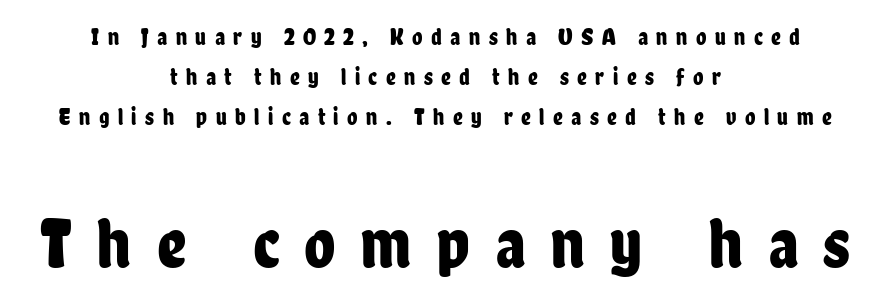
Horizontal bands of white between lines are of average thickness. The lines in this sample share a center point and differ in where they start and stop. The passage shown begins with its smaller block and ends with its larger one. Italic: no, the glyphs are upright roman. This is sans-serif lettering, the kind often seen on screens and signage. The string is rendered with underlining switched off.
